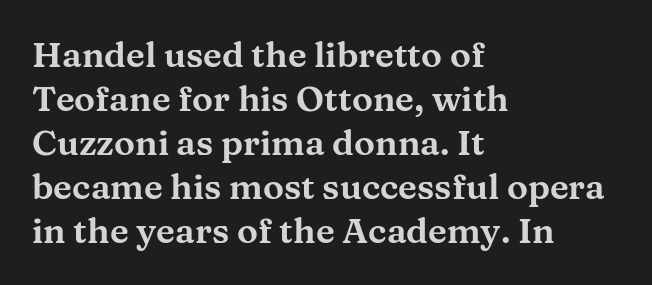
The image shows 35 px wide serif type, upright; set left-aligned, normal line spacing (1.26x), normal letter spacing, not underlined; medium stroke contrast and a medium x-height.
